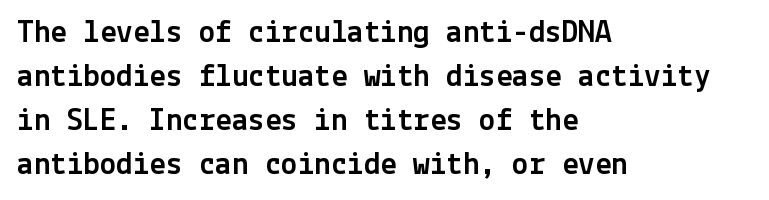
Q: Is the text italic (slanted)? A: No, it is upright.
Q: Is the typeface a serif or a sans-serif typeface? A: Sans-serif.
Q: Is the text underlined? A: No.
Q: How is the paragraph aligned? A: Left-aligned.
Q: Is the spacing between letters normal or unusually wide? A: Normal.
Q: Is the spacing between lines tight, normal or loose? A: Normal.
Q: Width (condensed, normal, or wide)? A: Normal.
Q: x-height? A: Medium.
